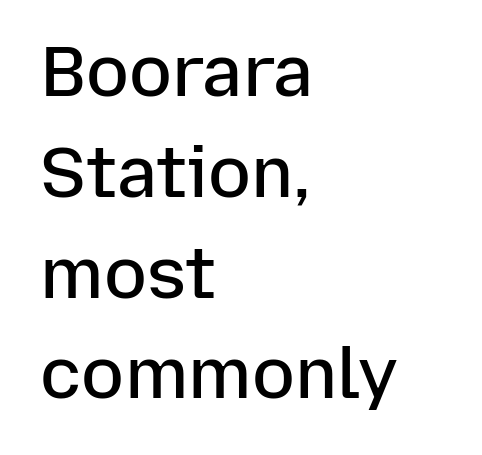
Q: Is the text bold? A: Semi-bold.
Q: Is the text italic (slanted)? A: No, it is upright.
Q: Is the typeface a serif or a sans-serif typeface? A: Sans-serif.
Q: Is the text underlined? A: No.
Q: How is the paragraph aligned? A: Left-aligned.
Q: Is the spacing between letters normal or unusually wide? A: Normal.
Q: Is the spacing between lines tight, normal or loose? A: Normal.
Q: Width (condensed, normal, or wide)? A: Normal.
Q: Stroke contrast? A: Low.
Q: x-height? A: Medium.
Q: Monospaced? A: No.
